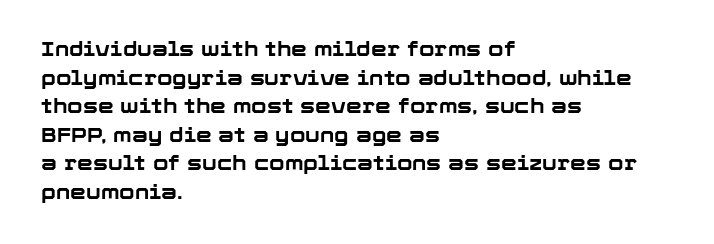
The image shows 20 px bold type, upright; set left-aligned, normal line spacing (1.43x), normal letter spacing, not underlined.
